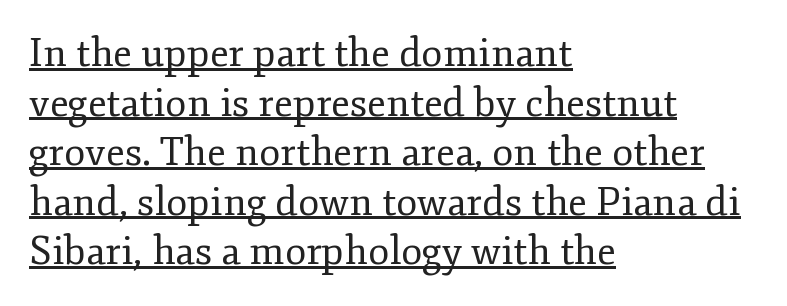
Q: Is the text bold? A: No.
Q: Is the text italic (slanted)? A: No, it is upright.
Q: Is the typeface a serif or a sans-serif typeface? A: Serif.
Q: Is the text underlined? A: Yes.
Q: How is the paragraph aligned? A: Left-aligned.
Q: Is the spacing between letters normal or unusually wide? A: Normal.
Q: Is the spacing between lines tight, normal or loose? A: Normal.
Q: Width (condensed, normal, or wide)? A: Normal.
Q: Stroke contrast? A: Low.
Q: x-height? A: Small.
Q: Monospaced? A: No.
